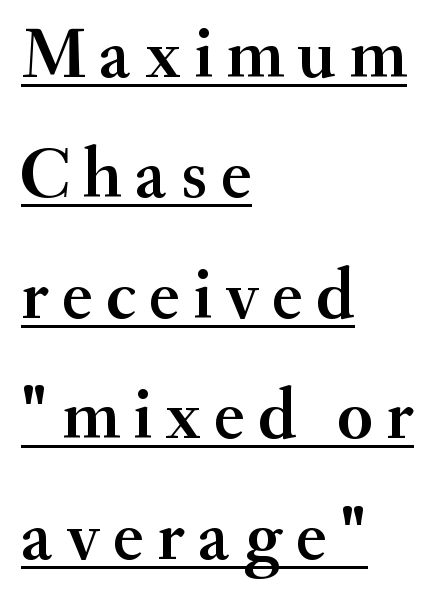
The image shows 73 px serif type, upright; set left-aligned, normal line spacing (1.65x), underlined; medium stroke contrast and a small x-height.
